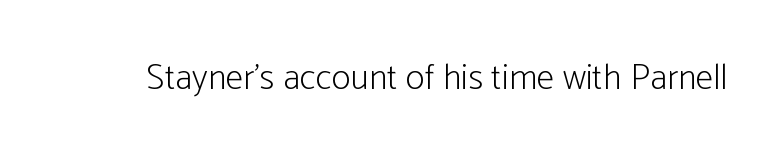
The image shows 36 px light, condensed sans-serif type, upright; set normal letter spacing, not underlined; low stroke contrast and a medium x-height.
